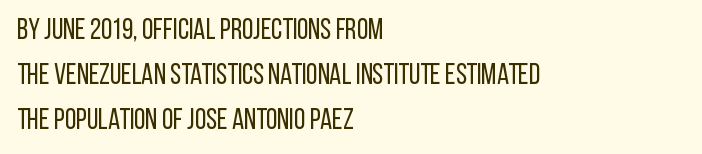
{"serif": "no", "italic": "no", "bold": "no", "weight": "regular", "width": "condensed", "stroke_contrast": "low", "x_height": "large", "monospaced": "no", "underline": "no", "align": "left", "line_spacing": "normal", "line_spacing_ratio": 1.55, "letter_spacing": "normal", "letter_spacing_em": 0.0, "glyph_px": 29}
